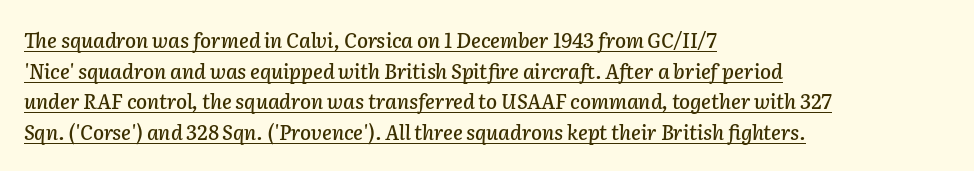
{"italic": "yes", "lean": "right", "slant_degrees": 2, "underline": "yes", "align": "left", "line_spacing": "normal", "line_spacing_ratio": 1.53, "letter_spacing": "normal", "letter_spacing_em": 0.0, "glyph_px": 20}
